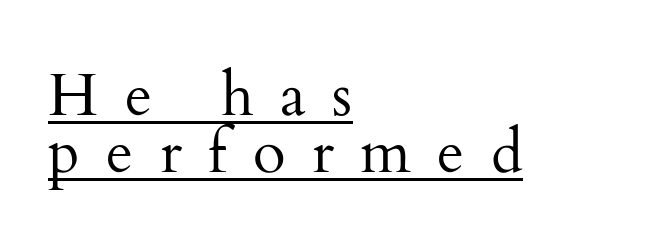
Q: Is the text bold? A: No.
Q: Is the text italic (slanted)? A: No, it is upright.
Q: Is the typeface a serif or a sans-serif typeface? A: Serif.
Q: Is the text underlined? A: Yes.
Q: How is the paragraph aligned? A: Left-aligned.
Q: Is the spacing between letters normal or unusually wide? A: Unusually wide.
Q: Is the spacing between lines tight, normal or loose? A: Tight.
Q: Width (condensed, normal, or wide)? A: Normal.
Q: Stroke contrast? A: Medium.
Q: x-height? A: Small.
Q: Monospaced? A: No.
